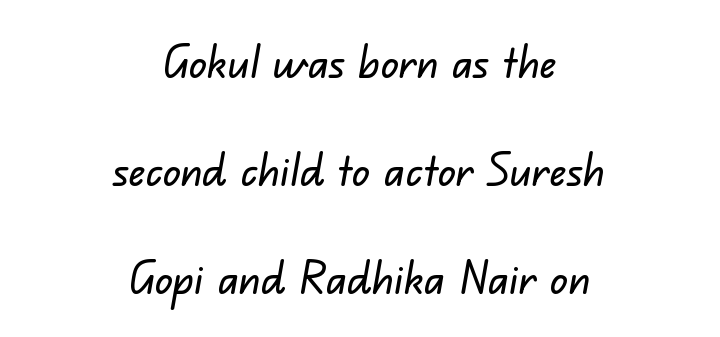
{"serif": "no", "width": "normal", "stroke_contrast": "low", "x_height": "small", "monospaced": "no", "underline": "no", "align": "center", "line_spacing": "loose", "line_spacing_ratio": 2.4, "letter_spacing": "normal", "letter_spacing_em": 0.0, "glyph_px": 45}
